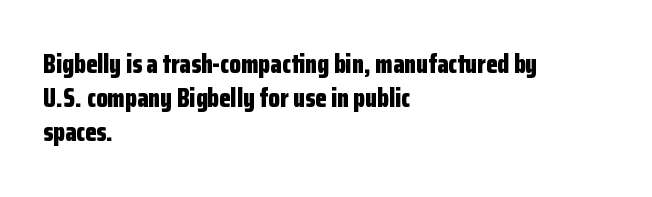
{"italic": "no", "bold": "yes", "underline": "no", "align": "left", "line_spacing": "normal", "line_spacing_ratio": 1.31, "letter_spacing": "normal", "letter_spacing_em": 0.0, "glyph_px": 26}
